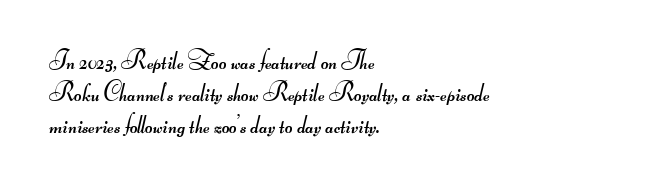
{"bold": "no", "underline": "no", "align": "left", "line_spacing_ratio": 1.24, "letter_spacing": "normal", "letter_spacing_em": 0.0, "glyph_px": 26}
